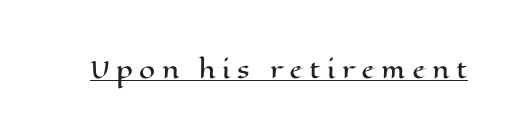
{"italic": "no", "underline": "yes", "letter_spacing": "wide", "letter_spacing_em": 0.28, "glyph_px": 23}
